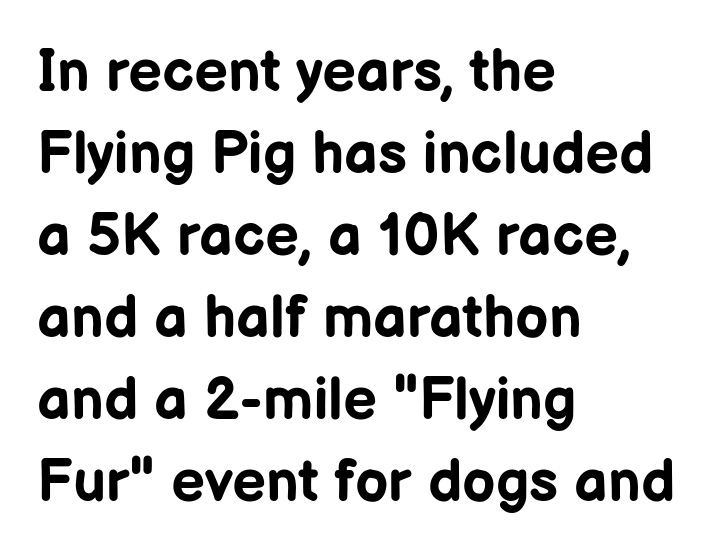
The image shows 59 px bold sans-serif type, upright; set left-aligned, normal line spacing (1.39x), normal letter spacing, not underlined; low stroke contrast and a medium x-height.
